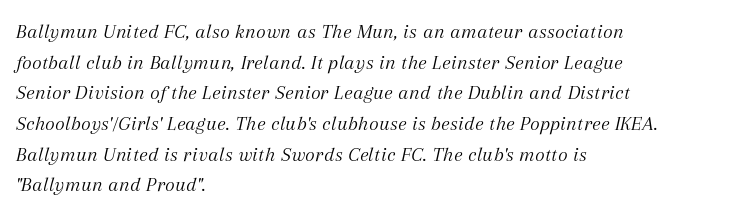
The image shows 21 px text type, italic (leaning right); set left-aligned, normal line spacing (1.46x), normal letter spacing, not underlined.
